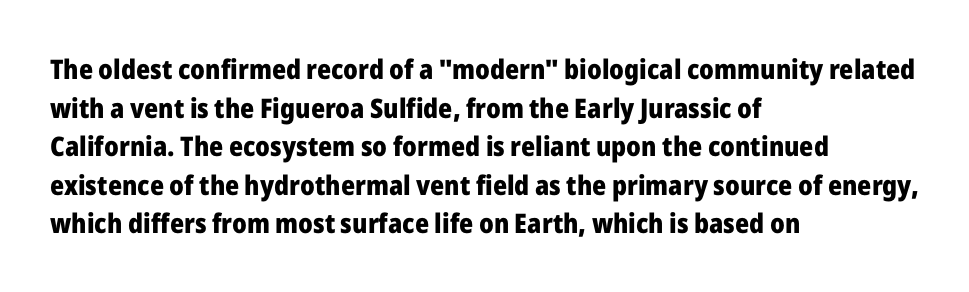
Q: Is the text bold? A: Yes.
Q: Is the text italic (slanted)? A: No, it is upright.
Q: Is the text underlined? A: No.
Q: How is the paragraph aligned? A: Left-aligned.
Q: Is the spacing between letters normal or unusually wide? A: Normal.
Q: Is the spacing between lines tight, normal or loose? A: Normal.
